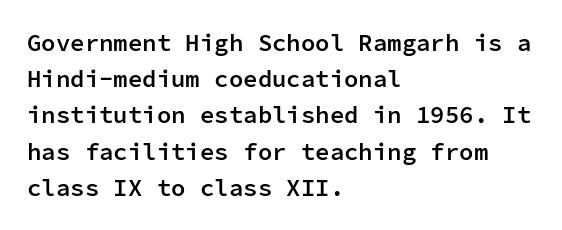
Q: Is the text bold? A: Semi-bold.
Q: Is the text italic (slanted)? A: No, it is upright.
Q: Is the text underlined? A: No.
Q: How is the paragraph aligned? A: Left-aligned.
Q: Is the spacing between letters normal or unusually wide? A: Normal.
Q: Is the spacing between lines tight, normal or loose? A: Normal.
